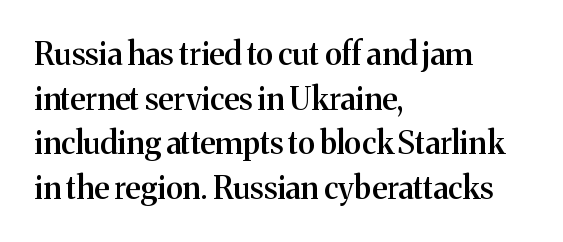
A typesetter would call this zero additional tracking. Each glyph is drawn with semibold strokes, heavier than normal yet not fully bold. The space between consecutive lines is moderate. The baseline area is clear. Reading down the block, your eye returns to a fixed left position each line. Character widths vary here, with narrow letters taking less room than wide ones.
